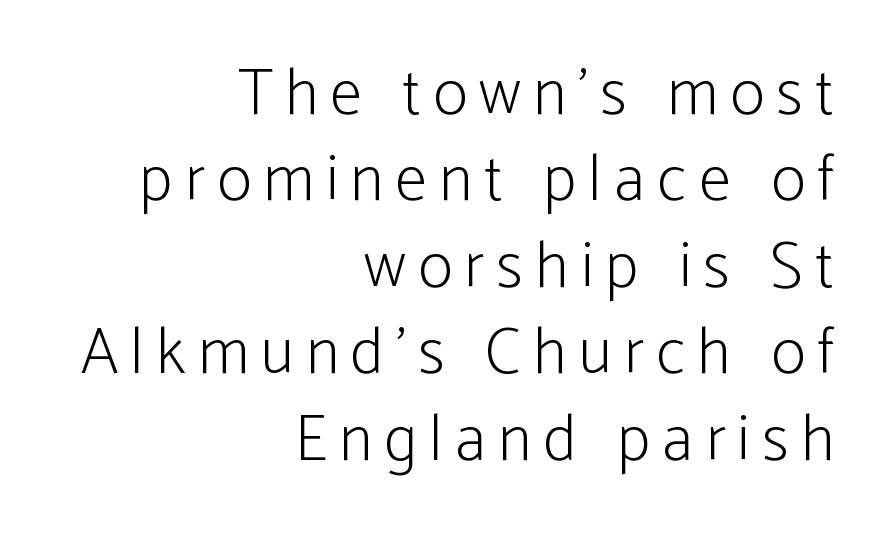
{"serif": "no", "italic": "no", "bold": "no", "weight": "light", "width": "condensed", "stroke_contrast": "low", "x_height": "medium", "monospaced": "no", "underline": "no", "align": "right", "line_spacing": "normal", "line_spacing_ratio": 1.33, "glyph_px": 65}
